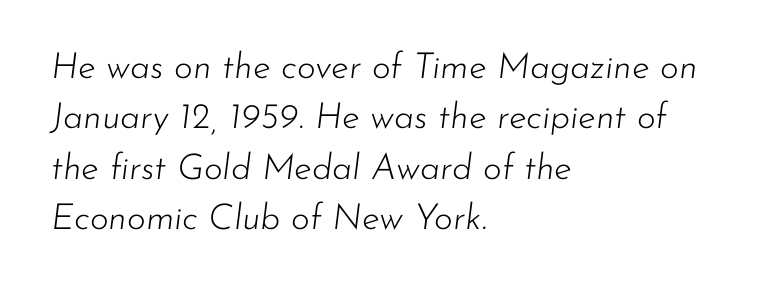
The rag falls on the right side of this text block. This reads as an unemphasized weight, regular at the heaviest. It's the slanting kind of type. The block of text has a typical density, with ordinary space between rows. Do the characters align in a grid? No, the font is proportional. How are the letters spaced? Ordinarily, with no added tracking.
